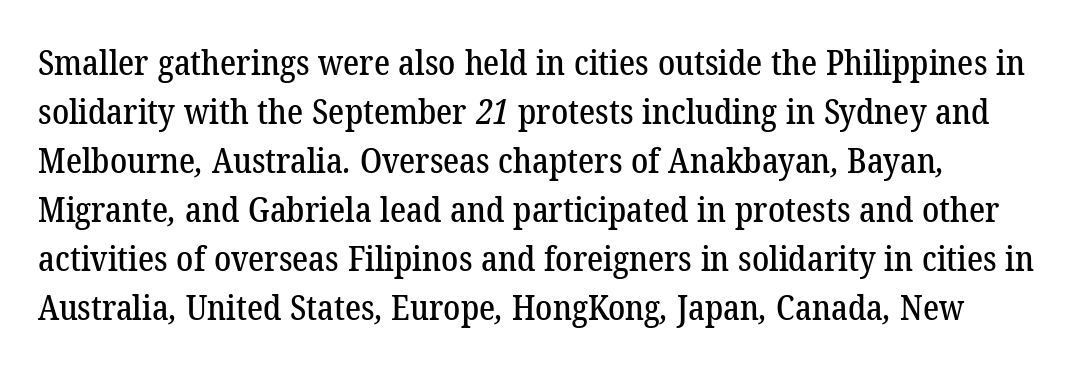
{"serif": "yes", "width": "normal", "stroke_contrast": "low", "x_height": "medium", "monospaced": "no", "underline": "no", "line_spacing": "normal", "line_spacing_ratio": 1.44, "letter_spacing": "normal", "letter_spacing_em": 0.0, "glyph_px": 34}
